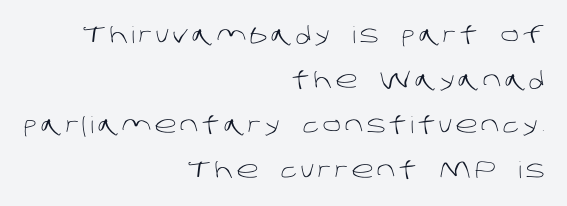
These lines stand farther apart than default settings would place them. No extra ink here — the face is not bold. Teacher's note: observe the even right margin — that is flush-right alignment. Decoration check: the copy has no underline.
